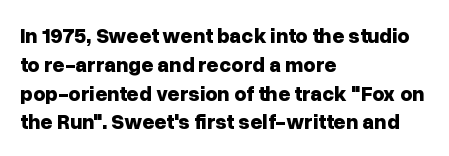
{"italic": "no", "bold": "yes", "underline": "no", "align": "left", "line_spacing": "normal", "line_spacing_ratio": 1.37, "letter_spacing": "normal", "letter_spacing_em": 0.0, "glyph_px": 21}
